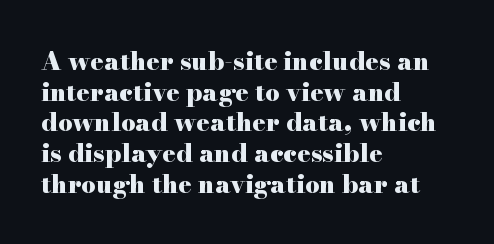
In CSS terms this would be text-align: left. Anything drawn beneath the words? Only blank space. Posture: upright roman. As a designer I'd log this as weight 700, bold.
